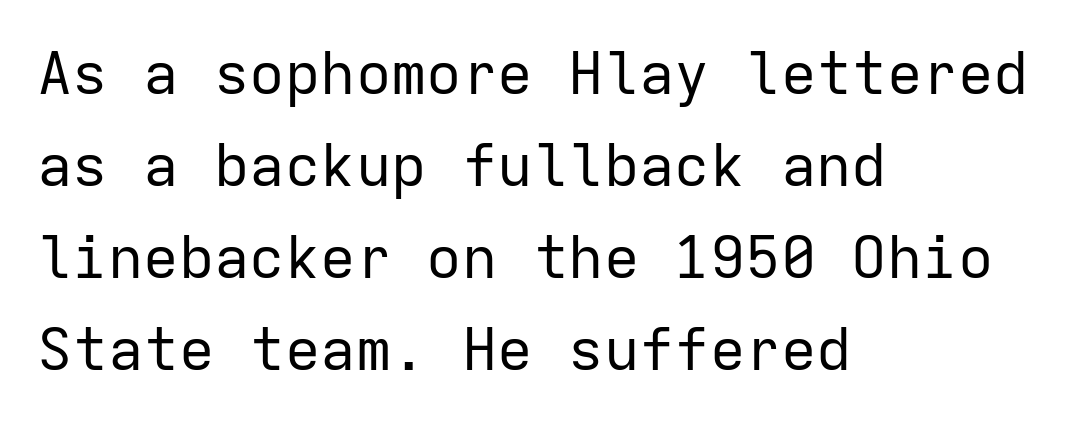
The image shows 59 px regular-weight sans-serif type, upright, monospaced; set left-aligned, normal line spacing (1.56x), normal letter spacing, not underlined; low stroke contrast and a medium x-height.
